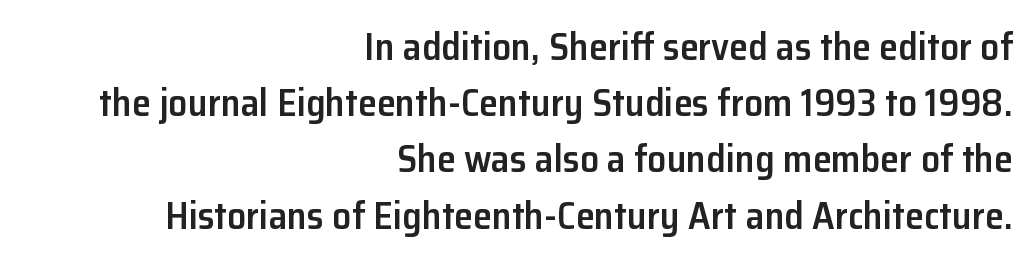
The image shows 38 px semibold sans-serif type, upright; set right-aligned, normal line spacing (1.48x), normal letter spacing, not underlined; low stroke contrast and a medium x-height.
